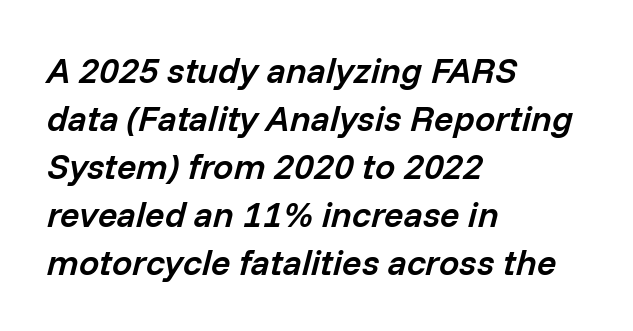
The image shows 36 px semibold type, italic (leaning right); set left-aligned, normal line spacing (1.33x), normal letter spacing, not underlined; low stroke contrast and a medium x-height.
